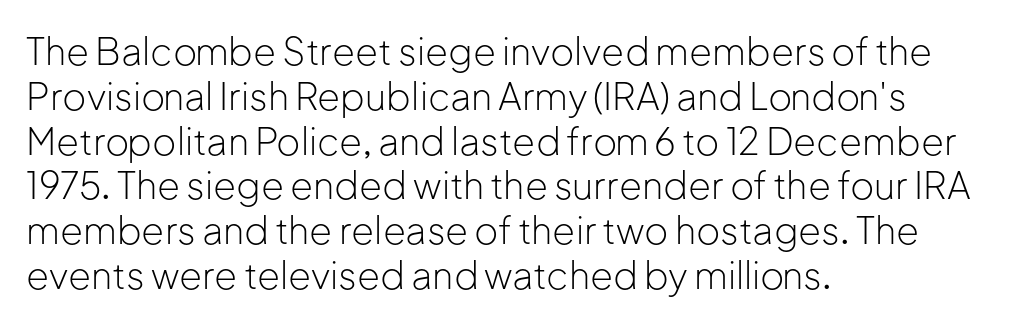
Caption: standard tracking, unaltered. Classification — sans serif. These lines are set flush left with a ragged right edge. No letter is thick-stroked: the sample isn't bold.
